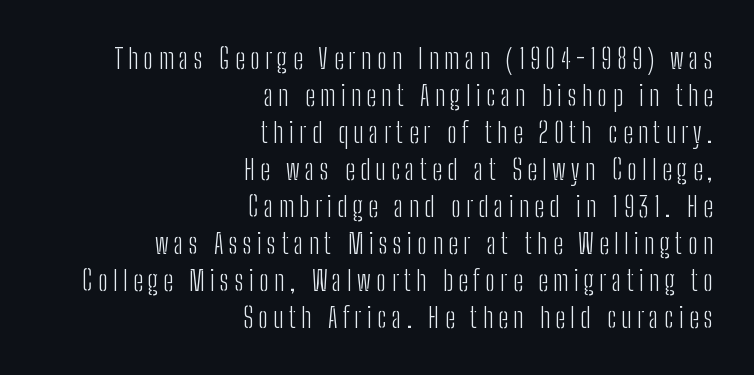
{"serif": "no", "italic": "no", "bold": "no", "weight": "light", "width": "condensed", "stroke_contrast": "low", "x_height": "medium", "monospaced": "no", "underline": "no", "align": "right", "line_spacing": "normal", "line_spacing_ratio": 1.32, "glyph_px": 28}
